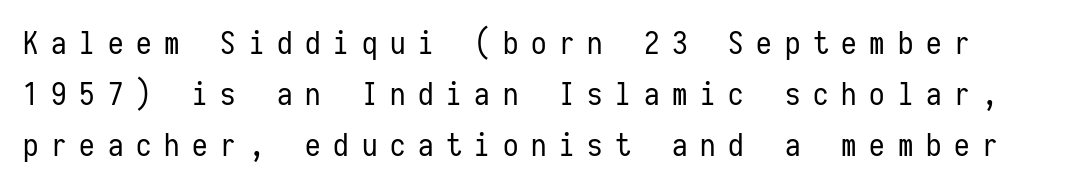
Q: Is the text bold? A: No.
Q: Is the text italic (slanted)? A: No, it is upright.
Q: Is the typeface a serif or a sans-serif typeface? A: Sans-serif.
Q: Is the text underlined? A: No.
Q: Is the spacing between letters normal or unusually wide? A: Unusually wide.
Q: Is the spacing between lines tight, normal or loose? A: Normal.
Q: Width (condensed, normal, or wide)? A: Condensed.
Q: Stroke contrast? A: Low.
Q: x-height? A: Medium.
Q: Monospaced? A: Yes.
